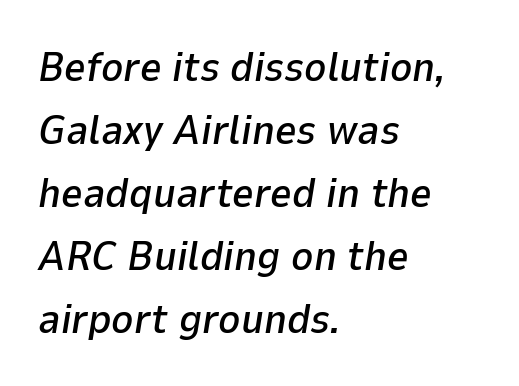
Leading: standard. In terms of letterspacing, this is plain default setting. You can tell it's italic because the verticals aren't actually vertical. These lines are set flush left with a ragged right edge. Any mark beneath the type? The region is blank. Here the designer chose a conventional face with non-uniform glyph widths.
